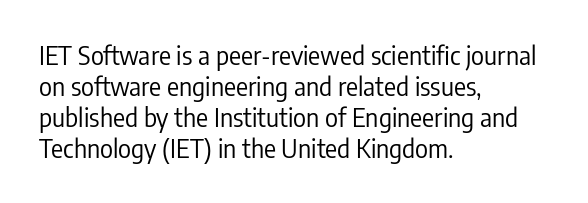
A light-to-regular cut is what we see here. Clear beneath every line of the passage. Vertical strokes here are truly vertical. The passage shown has conventional tracking throughout. Leftover space on each line is placed entirely after the last word.
